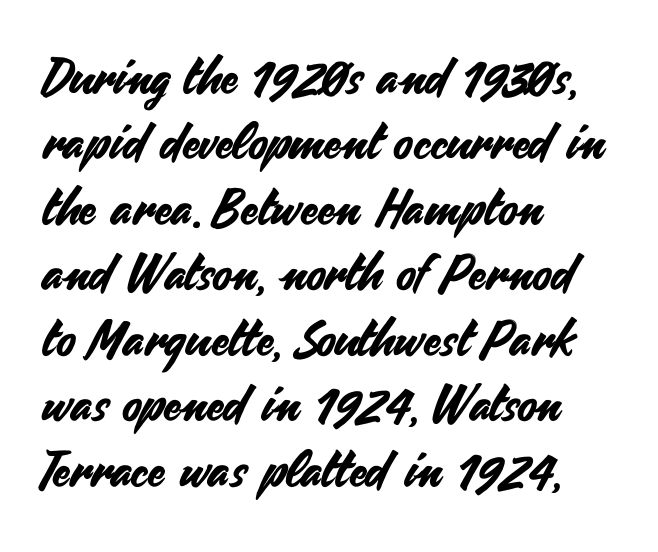
The image shows 50 px sans-serif type; set left-aligned, normal line spacing (1.31x), normal letter spacing, not underlined; medium stroke contrast and a small x-height.
